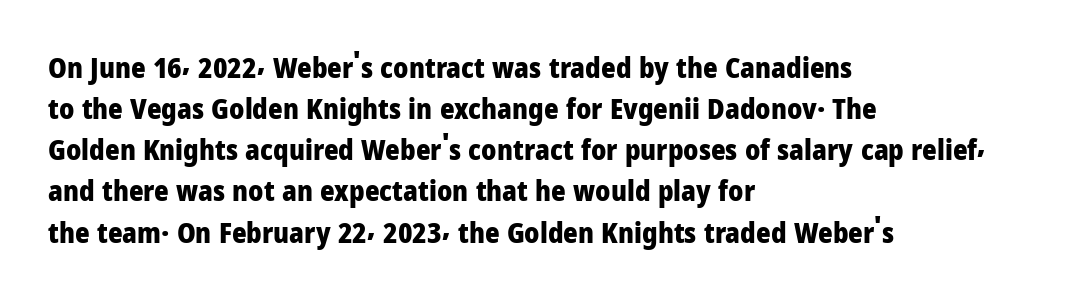
The image shows 28 px heavy sans-serif type, upright; set left-aligned, normal line spacing (1.47x), normal letter spacing, not underlined; low stroke contrast and a medium x-height.
